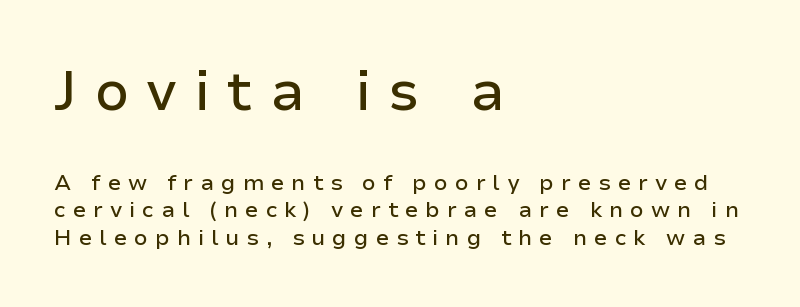
The image shows 55 px sans-serif type, upright; set left-aligned, normal line spacing (1.25x), unusually wide letter spacing (+0.31 em), not underlined; the first (top) block is 2.5x larger; low stroke contrast and a medium x-height.
